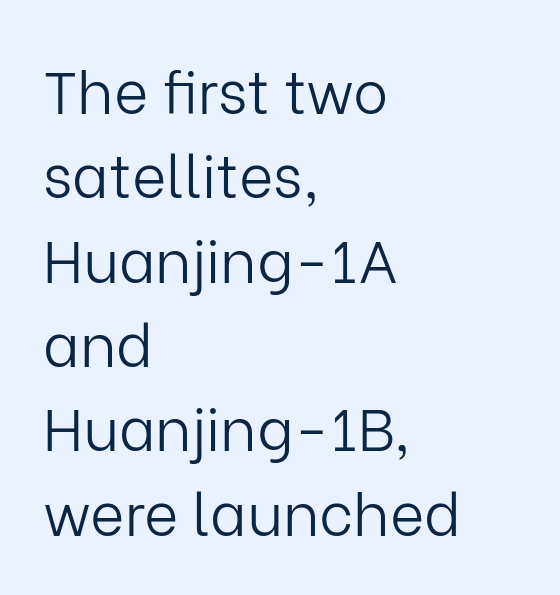
The image shows 59 px light sans-serif type, upright; set left-aligned, normal line spacing (1.43x), normal letter spacing, not underlined; low stroke contrast and a medium x-height.
